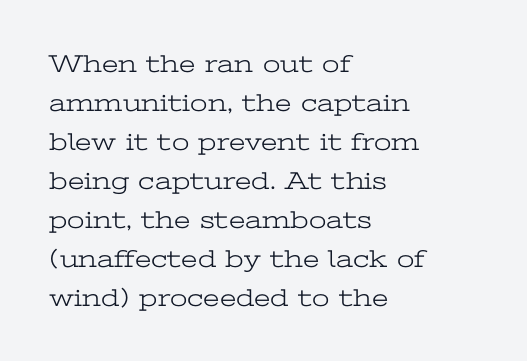
The image shows 25 px text type, upright; set left-aligned, normal line spacing (1.56x), normal letter spacing, not underlined.
